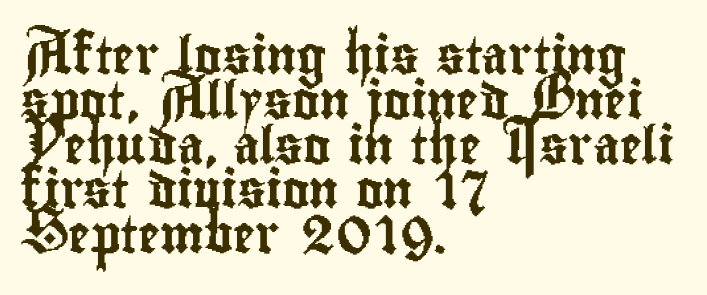
This sample uses plain, unmodified letter spacing. The rendering uses natural spacing where letterforms have individual widths. A typesetter would label this face a sans. The lettering holds an erect, upright posture throughout.
